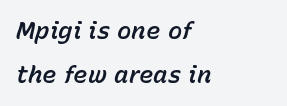
You can tell it's italic because the verticals aren't actually vertical. Each word holds together tightly as a unit, with standard inter-letter gaps. Short and long lines alike share a common starting point at left. Type without underlining.
